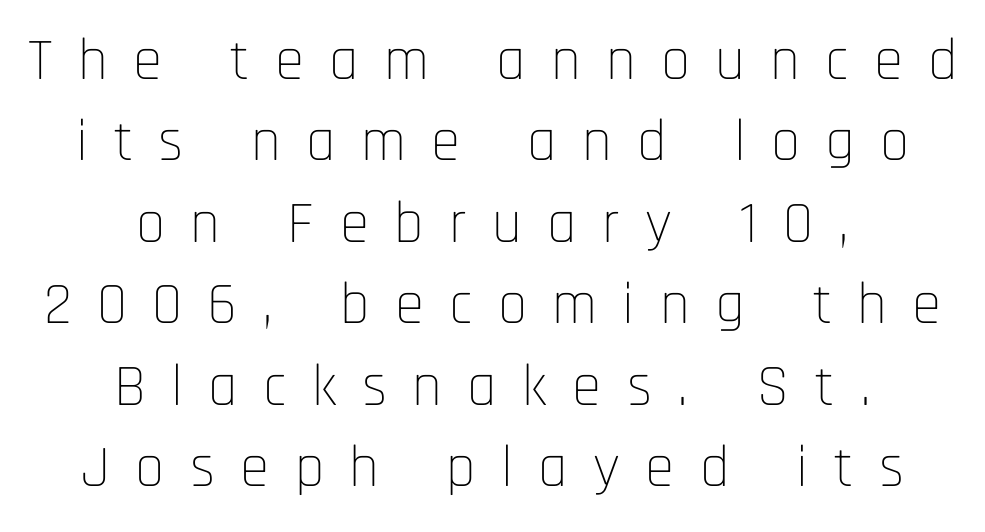
The image shows 59 px thin, condensed sans-serif type, upright; set centered, normal line spacing (1.38x), unusually wide letter spacing (+0.43 em), not underlined; low stroke contrast and a large x-height.
